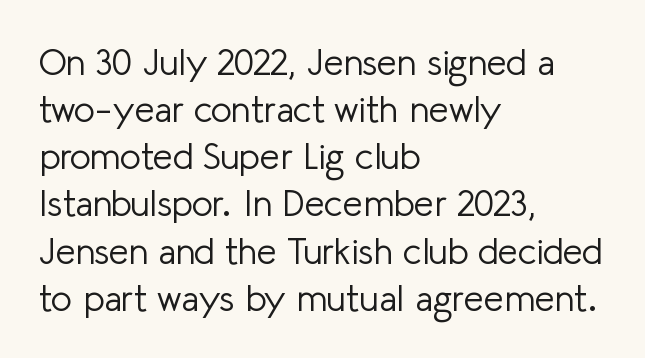
Quick note: underline off. Posture: vertical. Looks like regular typesetting: each glyph gets only the width it needs. Stroke thickness stays within the range of a standard reading face or lighter.
